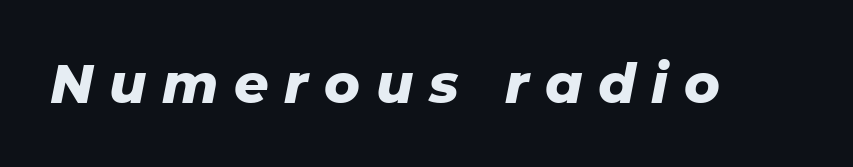
Designer's note — italics engaged. Check under the words: just untouched page. Do the characters align in a grid? No, the font is proportional. Heft: maximum for text — a bold. The letters are spread apart with noticeably loose tracking.
